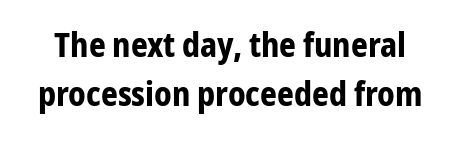
The words here are not underlined. The rows are spaced the way most documents space them. Check where the strokes stop: nothing finishes them off — pure sans. Honestly, the letter spacing is just normal — you wouldn't notice it.
